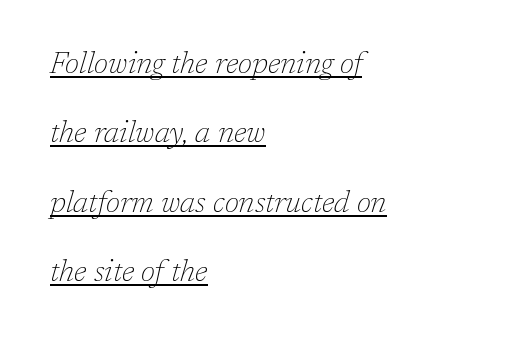
The image shows 30 px thin serif type, italic (leaning right); set left-aligned, loose line spacing (2.31x), normal letter spacing, underlined; low stroke contrast and a medium x-height.
